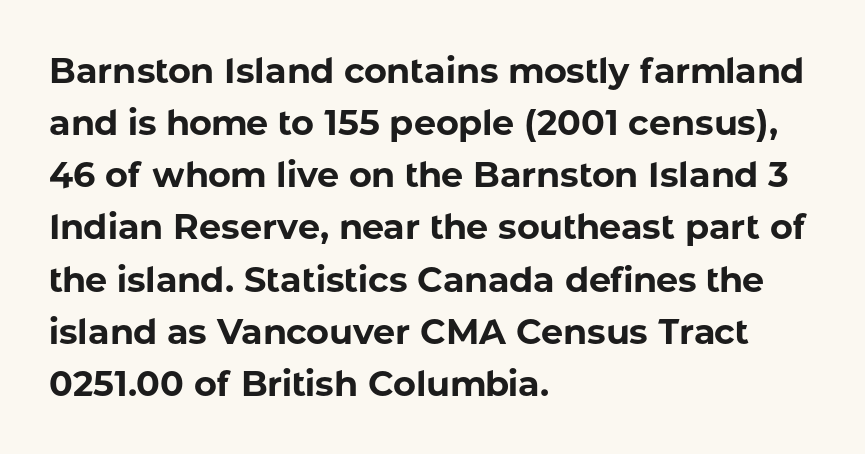
{"serif": "no", "italic": "no", "bold": "yes", "weight": "bold", "width": "normal", "stroke_contrast": "low", "x_height": "medium", "monospaced": "no", "underline": "no", "align": "left", "line_spacing": "normal", "line_spacing_ratio": 1.49, "letter_spacing": "normal", "letter_spacing_em": 0.0, "glyph_px": 35}
